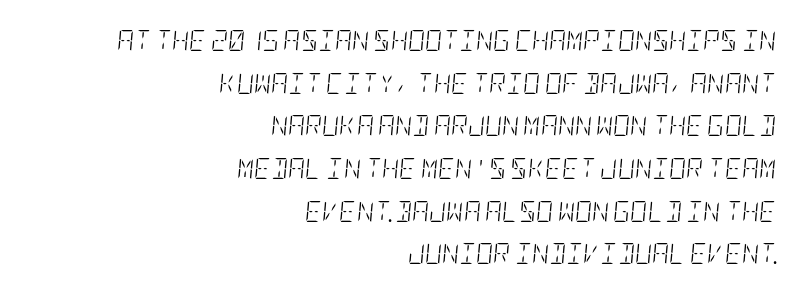
The image shows 21 px text type, italic (leaning right); set right-aligned, loose line spacing (2.03x), normal letter spacing, not underlined.
